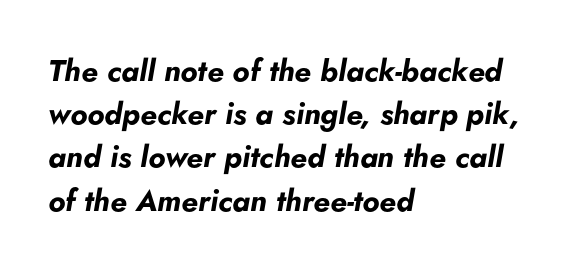
Q: Is the text bold? A: Yes.
Q: Is the text italic (slanted)? A: Yes, it leans right by about 5 degrees.
Q: Is the text underlined? A: No.
Q: How is the paragraph aligned? A: Left-aligned.
Q: Is the spacing between letters normal or unusually wide? A: Normal.
Q: Is the spacing between lines tight, normal or loose? A: Normal.
Q: Width (condensed, normal, or wide)? A: Normal.
Q: Stroke contrast? A: Low.
Q: x-height? A: Small.
Q: Monospaced? A: No.
